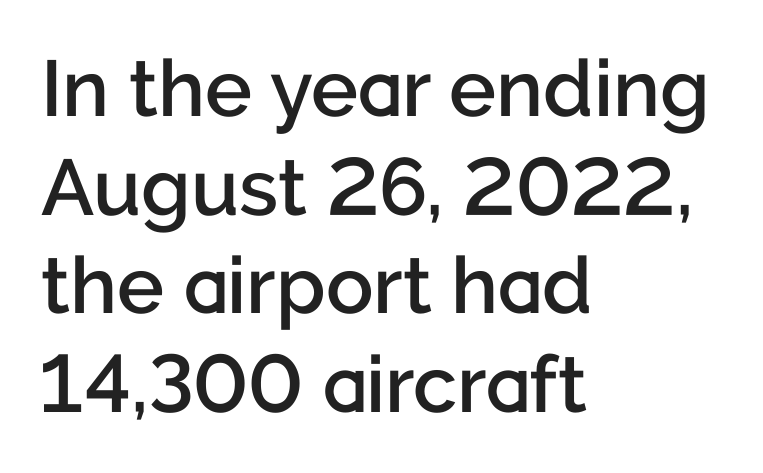
A fair bit of extra ink — the face is semibold, not bold. This sample has the flowing, uneven cadence of proportional lettering. The face used here is rendered with its standard letterfit. These lines stack with their left ends in a neat column.
